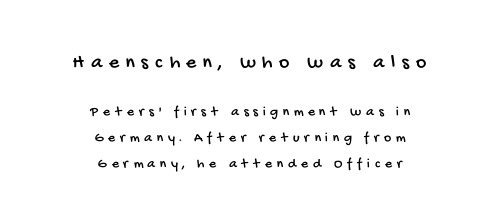
Q: Is the text underlined? A: No.
Q: How is the paragraph aligned? A: Centered.
Q: Is the spacing between letters normal or unusually wide? A: Unusually wide.
Q: Which block of text is set in a larger size, the first (top) or the second (bottom)? A: The first (top) one.
